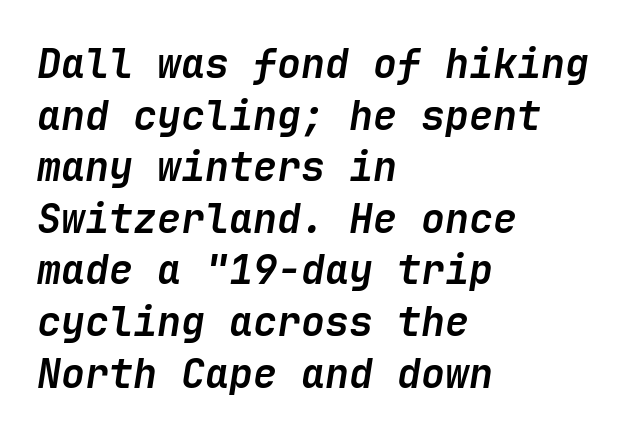
How are the letters spaced? Ordinarily, with no added tracking. Caption: bold face, heavy strokes. Observe the lean: these are italic letterforms. Whoever set this chose a conventional vertical rhythm. Plain, unruled lines of type. Alignment: flush left.
